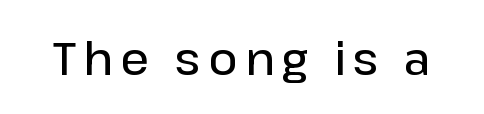
Semibold letterforms, between regular and bold. Proportional: the letters do not fall into vertical columns. Upright lettering throughout. The glyphs in this specimen are sans serif. The foot of each line stays bare and open.
